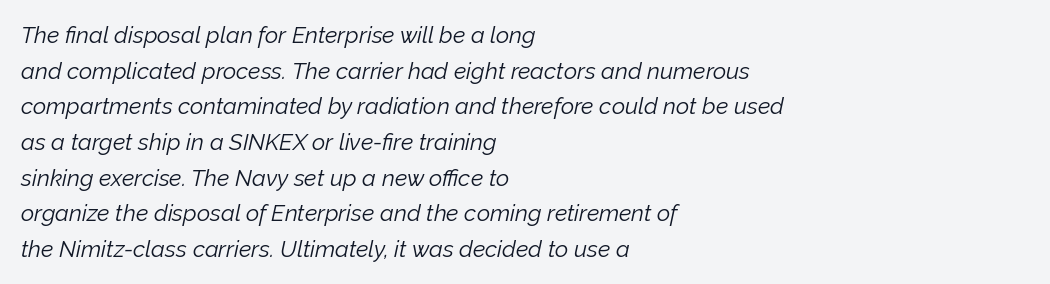
It's the slanting kind of type. Glyph-to-glyph distance matches everyday printed text. Weight: not bold — regular or lighter. Layout note: lines flush left.
